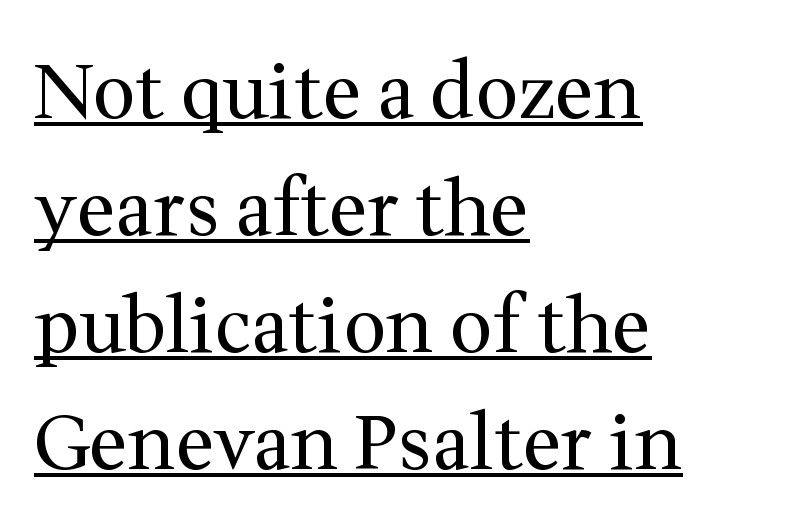
The image shows 76 px regular-weight serif type, upright; set left-aligned, normal line spacing (1.54x), normal letter spacing, underlined; medium stroke contrast and a medium x-height.
